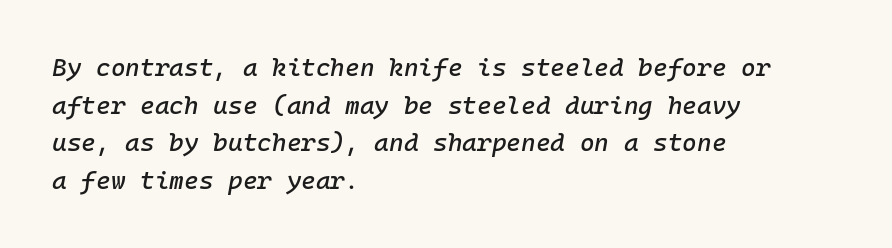
The image shows 25 px text type, italic (leaning right); set left-aligned, normal line spacing (1.51x), normal letter spacing, not underlined.
